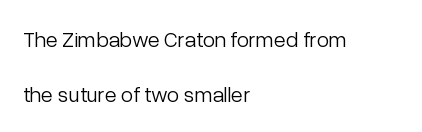
The image shows 22 px text type, upright; set left-aligned, loose line spacing (2.48x), normal letter spacing, not underlined.
